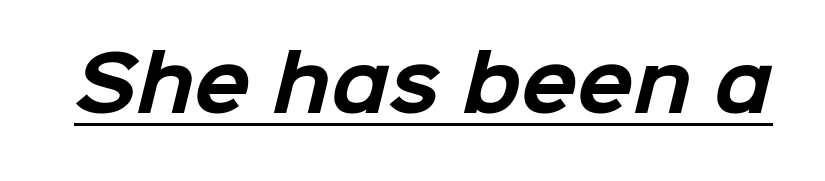
The letters carry no serifs — their stems end cleanly without finishing strokes. The strokes are fattened all the way to bold. The passage shown has conventional tracking throughout. The specimen includes a rule beneath the text block's lines. A typesetter would call this proportional, since set widths differ per character.
